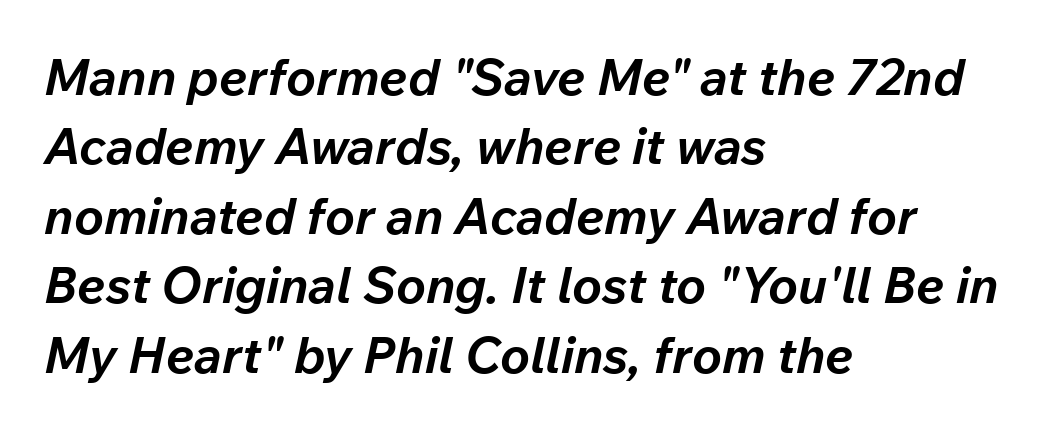
Q: Is the text bold? A: Yes.
Q: Is the text italic (slanted)? A: Yes, it leans right by about 12 degrees.
Q: Is the text underlined? A: No.
Q: How is the paragraph aligned? A: Left-aligned.
Q: Is the spacing between letters normal or unusually wide? A: Normal.
Q: Is the spacing between lines tight, normal or loose? A: Normal.
Q: Width (condensed, normal, or wide)? A: Normal.
Q: Stroke contrast? A: Low.
Q: x-height? A: Medium.
Q: Monospaced? A: No.
